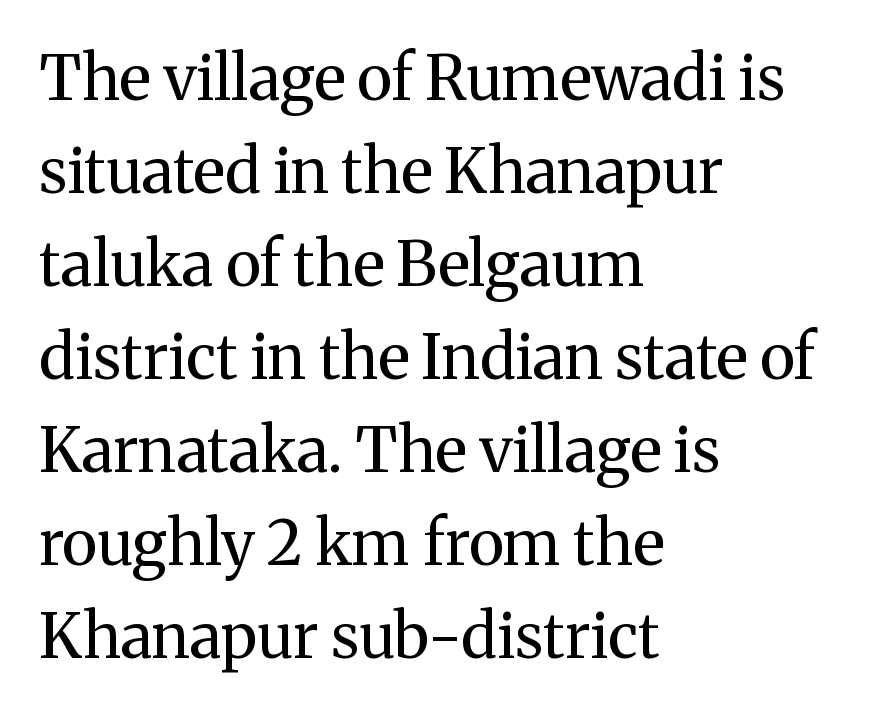
Q: Is the text bold? A: No.
Q: Is the text italic (slanted)? A: No, it is upright.
Q: Is the typeface a serif or a sans-serif typeface? A: Serif.
Q: Is the text underlined? A: No.
Q: How is the paragraph aligned? A: Left-aligned.
Q: Is the spacing between letters normal or unusually wide? A: Normal.
Q: Is the spacing between lines tight, normal or loose? A: Normal.
Q: Width (condensed, normal, or wide)? A: Normal.
Q: Stroke contrast? A: Medium.
Q: x-height? A: Medium.
Q: Monospaced? A: No.
